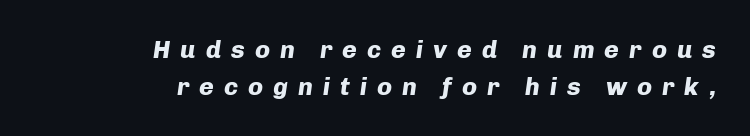
The image shows 25 px bold type, italic (leaning right); set right-aligned, normal line spacing (1.47x), unusually wide letter spacing (+0.4 em), not underlined.
